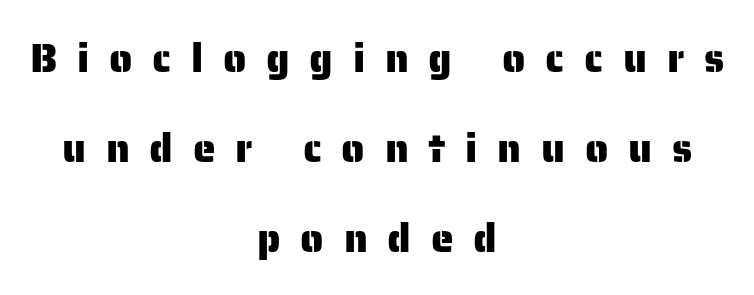
{"serif": "no", "italic": "no", "width": "normal", "stroke_contrast": "low", "x_height": "medium", "monospaced": "no", "underline": "no", "align": "center", "line_spacing": "loose", "line_spacing_ratio": 2.19, "letter_spacing": "wide", "letter_spacing_em": 0.48, "glyph_px": 41}
